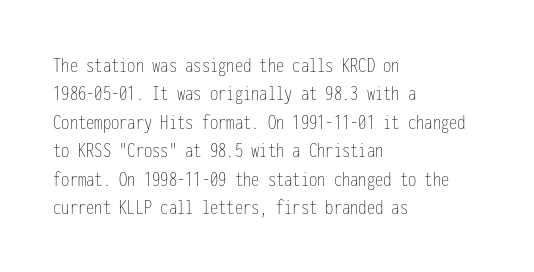
Q: Is the text bold? A: No.
Q: Is the text italic (slanted)? A: No, it is upright.
Q: Is the text underlined? A: No.
Q: How is the paragraph aligned? A: Left-aligned.
Q: Is the spacing between letters normal or unusually wide? A: Normal.
Q: Is the spacing between lines tight, normal or loose? A: Normal.
